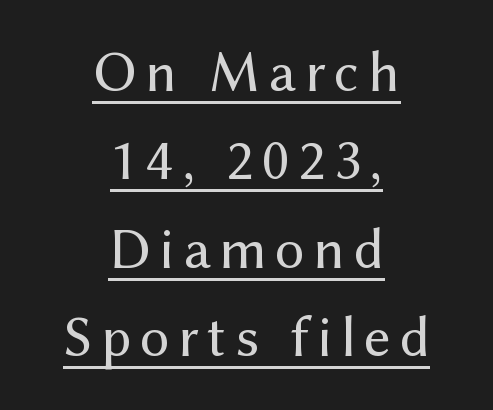
The image shows 59 px regular-weight sans-serif type, upright; set centered, normal line spacing (1.5x), underlined; medium stroke contrast and a medium x-height.
